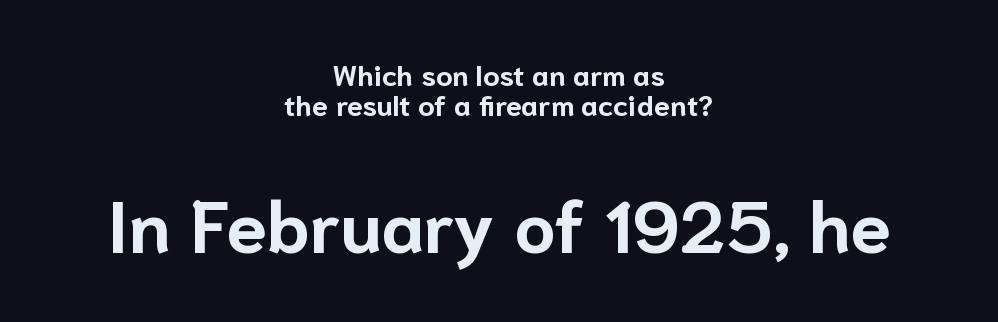
The leading is snug, giving the passage a crowded texture. The lettering stays uniformly vertical, giving the passage a roman look. The strokes are fattened all the way to bold. This rendering employs a face without finishing strokes, i.e., a sans-serif. Tracking value appears to be zero — textbook default spacing.
